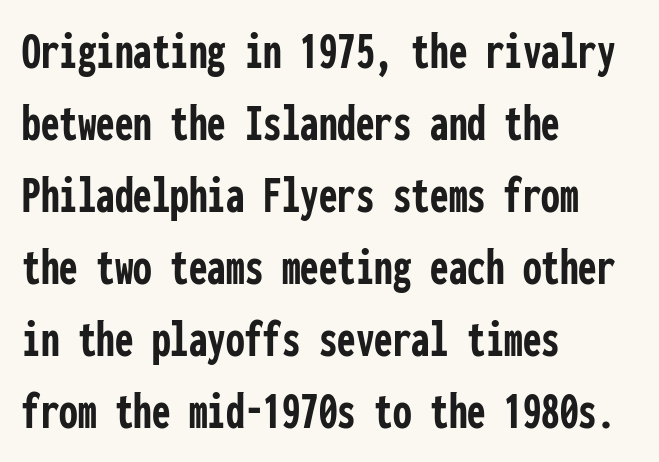
Q: Is the text bold? A: Yes.
Q: Is the text italic (slanted)? A: No, it is upright.
Q: Is the typeface a serif or a sans-serif typeface? A: Sans-serif.
Q: Is the text underlined? A: No.
Q: How is the paragraph aligned? A: Left-aligned.
Q: Is the spacing between letters normal or unusually wide? A: Normal.
Q: Is the spacing between lines tight, normal or loose? A: Normal.
Q: Width (condensed, normal, or wide)? A: Condensed.
Q: Stroke contrast? A: Low.
Q: x-height? A: Medium.
Q: Monospaced? A: Yes.
